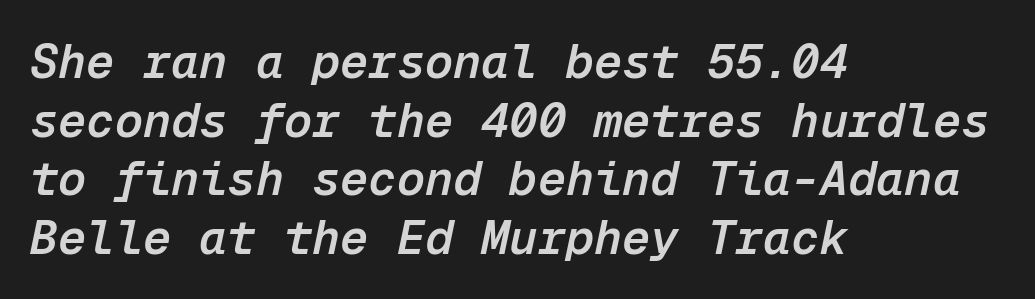
The image shows 47 px semibold type, italic (leaning right), monospaced; set left-aligned, normal line spacing (1.25x), normal letter spacing, not underlined; low stroke contrast and a medium x-height.
